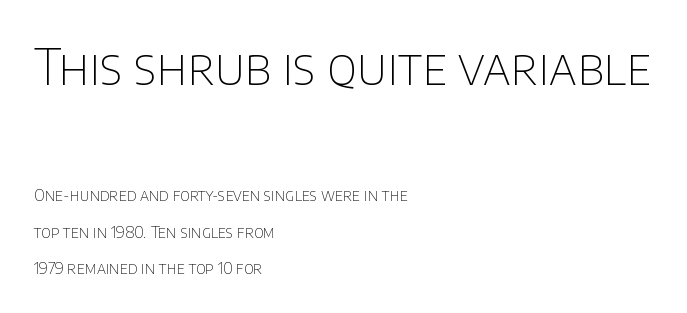
Q: Is the text bold? A: No.
Q: Is the text italic (slanted)? A: No, it is upright.
Q: Is the typeface a serif or a sans-serif typeface? A: Sans-serif.
Q: Is the text underlined? A: No.
Q: How is the paragraph aligned? A: Left-aligned.
Q: Is the spacing between letters normal or unusually wide? A: Normal.
Q: Is the spacing between lines tight, normal or loose? A: Loose.
Q: Which block of text is set in a larger size, the first (top) or the second (bottom)? A: The first (top) one.
Q: Width (condensed, normal, or wide)? A: Normal.
Q: Stroke contrast? A: Low.
Q: x-height? A: Large.
Q: Monospaced? A: No.
